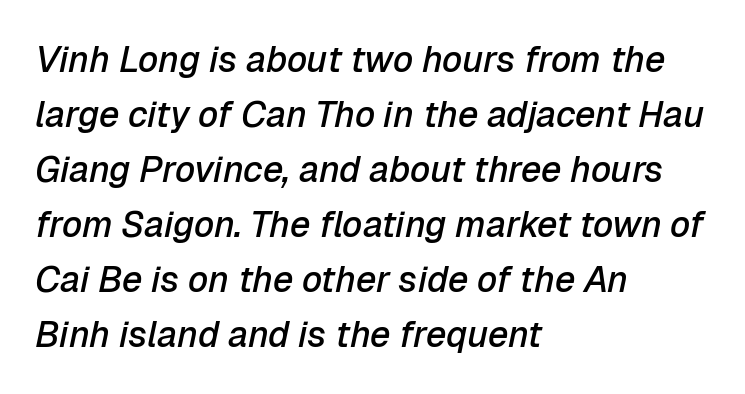
Q: Is the text bold? A: Semi-bold.
Q: Is the text italic (slanted)? A: Yes, it leans right by about 12 degrees.
Q: Is the text underlined? A: No.
Q: How is the paragraph aligned? A: Left-aligned.
Q: Is the spacing between letters normal or unusually wide? A: Normal.
Q: Is the spacing between lines tight, normal or loose? A: Normal.
Q: Width (condensed, normal, or wide)? A: Normal.
Q: Stroke contrast? A: Low.
Q: x-height? A: Medium.
Q: Monospaced? A: No.
